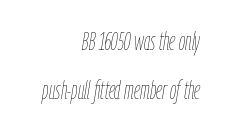
Short and long lines alike share a common ending point at right. Designer's note — italics engaged. This block would shrink considerably if given ordinary leading; it's expanded now. Nothing unusual about the tracking: characters are spaced as the font intends. Think standard paragraph weight, or any step lighter than that.
